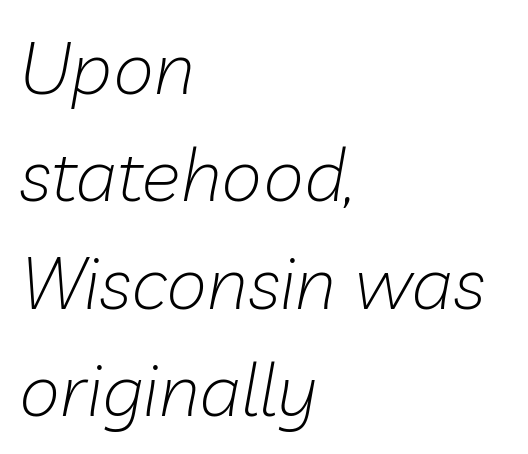
Look at the tracking — it's just the regular setting, nothing added. The gap between lines stays unmarked. The compositor pushed each line to the left boundary. Notice how descenders clear the ascenders below comfortably — that's standard leading. The letters advance in unequal steps, a hallmark of proportional type. Weight: not bold — regular or lighter.
